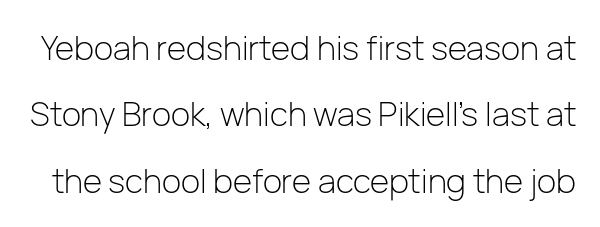
Q: Is the text bold? A: No.
Q: Is the text italic (slanted)? A: No, it is upright.
Q: Is the typeface a serif or a sans-serif typeface? A: Sans-serif.
Q: Is the text underlined? A: No.
Q: Is the spacing between letters normal or unusually wide? A: Normal.
Q: Is the spacing between lines tight, normal or loose? A: Loose.
Q: Width (condensed, normal, or wide)? A: Normal.
Q: Stroke contrast? A: Low.
Q: x-height? A: Medium.
Q: Monospaced? A: No.
